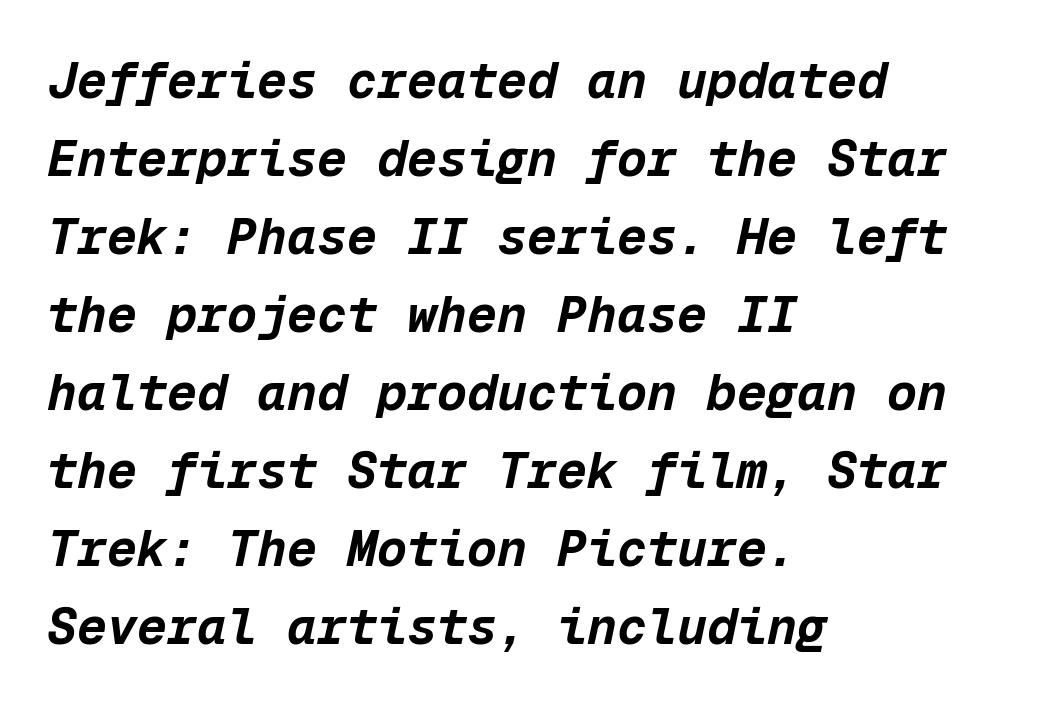
The image shows 50 px bold type, italic (leaning right), monospaced; set left-aligned, normal line spacing (1.56x), normal letter spacing, not underlined; low stroke contrast and a medium x-height.
